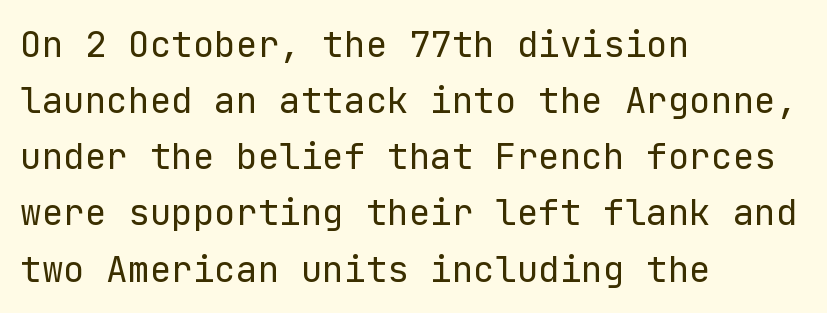
{"serif": "no", "italic": "no", "bold": "no", "weight": "regular", "width": "normal", "stroke_contrast": "low", "x_height": "medium", "underline": "no", "align": "left", "line_spacing": "normal", "line_spacing_ratio": 1.56, "letter_spacing": "normal", "letter_spacing_em": 0.0, "glyph_px": 36}
